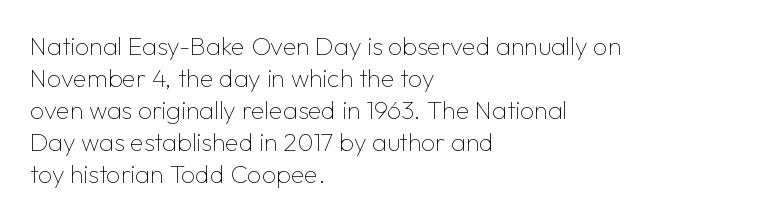
Glance below the letters and you will spot only blank space. The weight tops out at a normal text grade. Teacher's note: observe the even left margin — that is flush-left alignment. Interline gaps are of average width in this sample. In terms of posture, this sample is upright.
